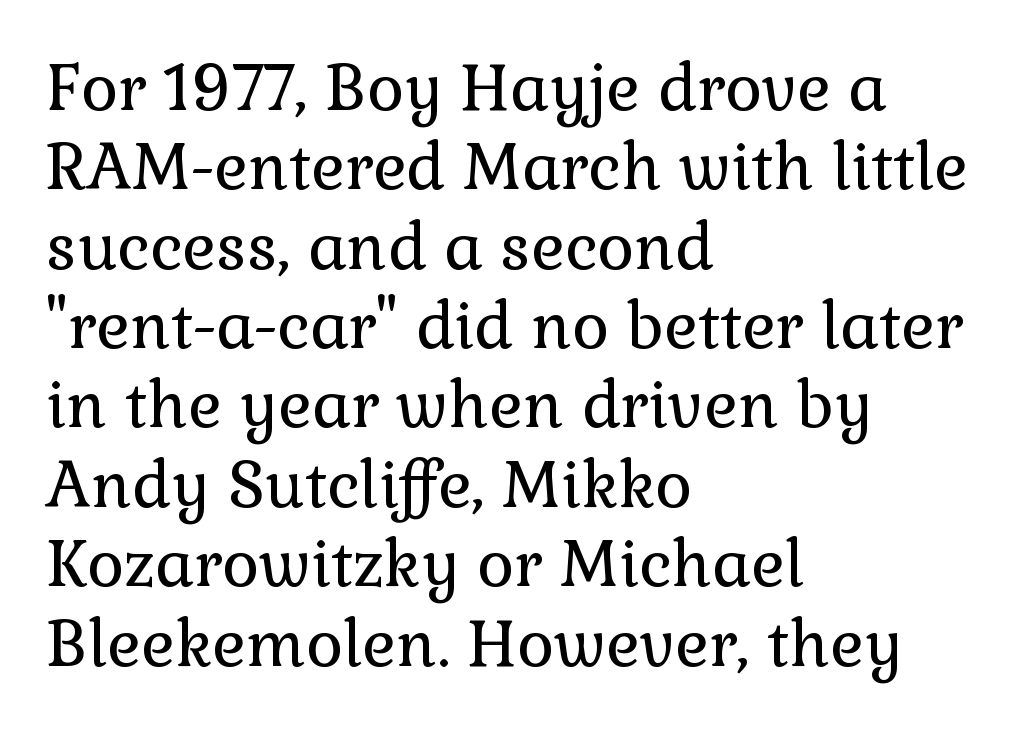
The image shows 64 px regular-weight serif type, upright; set left-aligned, line spacing 1.24x, normal letter spacing, not underlined; a medium x-height.
